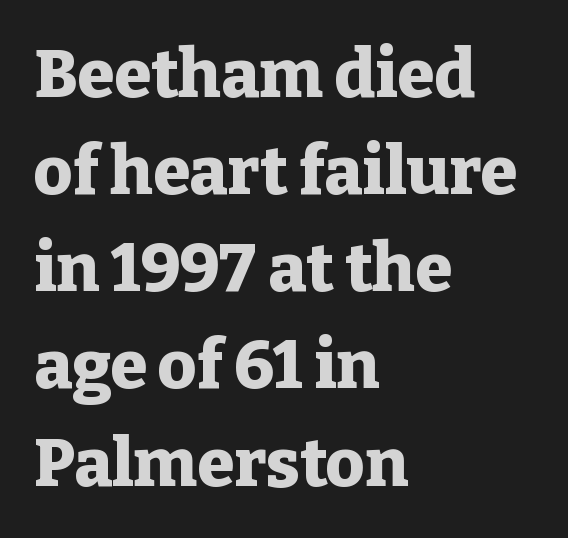
The image shows 67 px heavy serif type, upright; set left-aligned, normal line spacing (1.45x), normal letter spacing, not underlined; low stroke contrast and a medium x-height.
